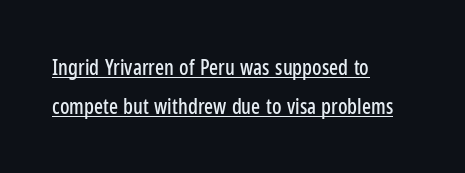
The image shows 21 px text type, upright; set left-aligned, line spacing 1.84x, normal letter spacing, underlined.
